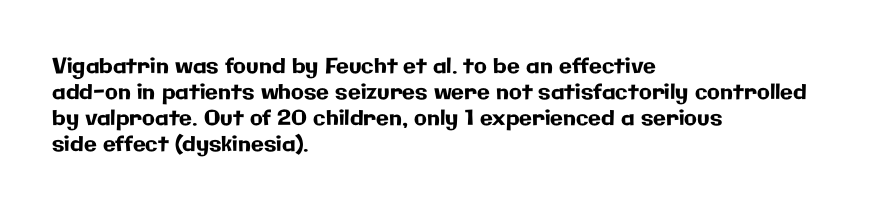
The typesetter chose a ragged-right arrangement here. The type sits square on the baseline with zero lean. There is no visible air inserted between adjacent glyphs. Has an underline been added? It has not.
